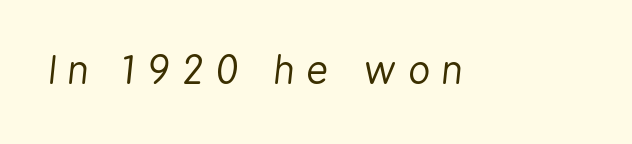
Caption: face not bold, strokes unweighted. The passage shown is not underscored anywhere. These lines were composed using italics. These lines are rendered in a variable-pitch font. Compared with typical body copy, the letter spacing here is much looser.
